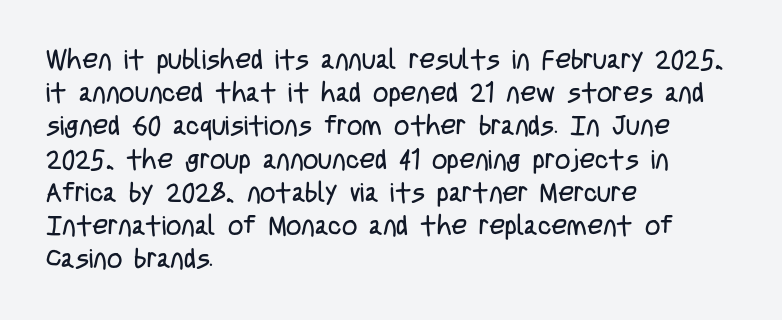
Q: Is the text bold? A: No.
Q: Is the text italic (slanted)? A: No, it is upright.
Q: Is the text underlined? A: No.
Q: How is the paragraph aligned? A: Left-aligned.
Q: Is the spacing between letters normal or unusually wide? A: Normal.
